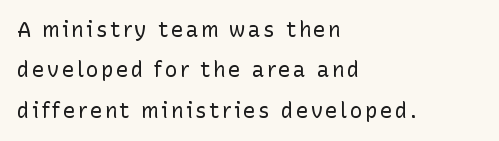
The image shows 21 px text type, upright; set left-aligned, loose line spacing (1.92x), not underlined.
